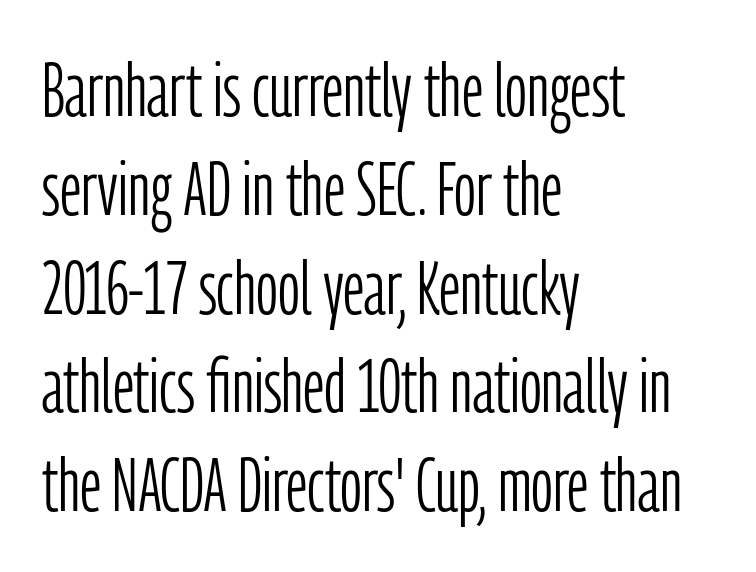
The image shows 76 px light, condensed sans-serif type, upright; set left-aligned, normal line spacing (1.3x), normal letter spacing, not underlined; low stroke contrast and a medium x-height.
